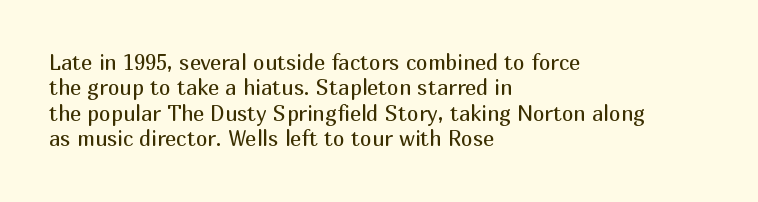
Q: Is the text bold? A: No.
Q: Is the text italic (slanted)? A: No, it is upright.
Q: Is the text underlined? A: No.
Q: How is the paragraph aligned? A: Left-aligned.
Q: Is the spacing between letters normal or unusually wide? A: Normal.
